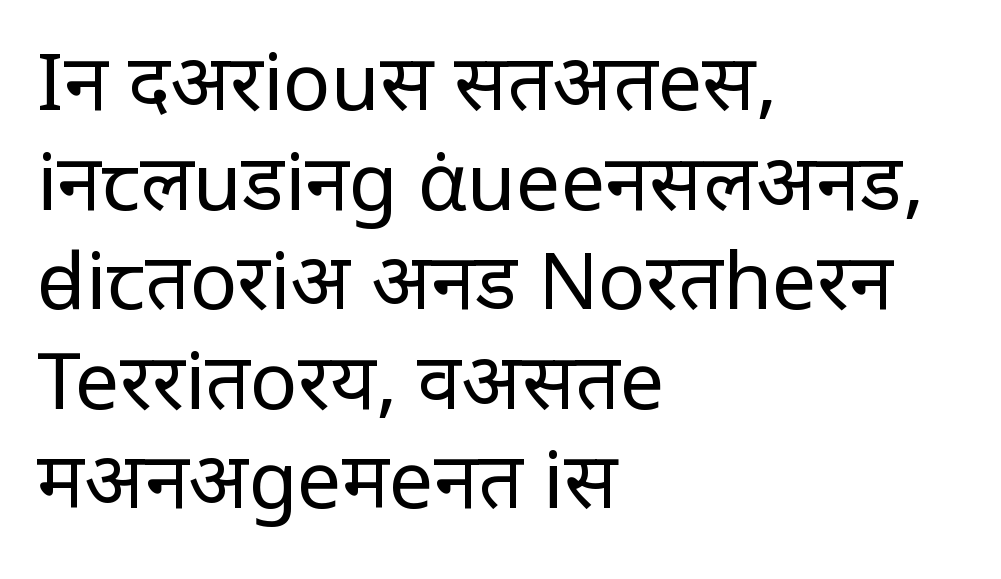
Q: Is the text bold? A: No.
Q: Is the text italic (slanted)? A: No, it is upright.
Q: Is the typeface a serif or a sans-serif typeface? A: Sans-serif.
Q: Is the text underlined? A: No.
Q: How is the paragraph aligned? A: Left-aligned.
Q: Is the spacing between letters normal or unusually wide? A: Normal.
Q: Is the spacing between lines tight, normal or loose? A: Normal.
Q: Width (condensed, normal, or wide)? A: Condensed.
Q: Stroke contrast? A: Low.
Q: x-height? A: Large.
Q: Monospaced? A: No.
